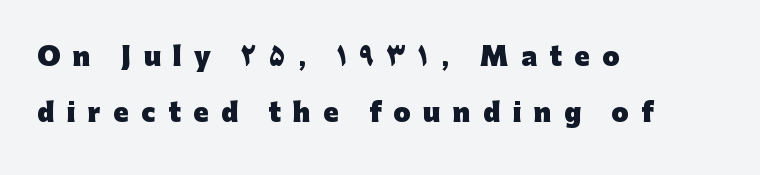
Quick note: interline space is abundant. Glyph-to-glyph distance is far greater than everyday printed text. Only glyphs here, with clear space below each row. The typesetter chose a ragged-right arrangement here.
